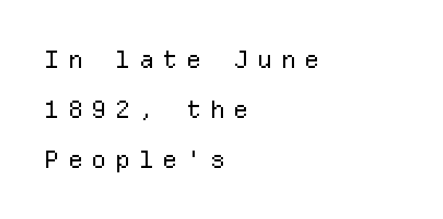
Successive baselines arrive slowly, with a big drop between each. Tracking here is generous; glyphs stand well apart from one another. The passage is arranged the way most books set body copy — flush left. Descenders are the only things crossing below the line. Counters stay open thanks to moderate or lighter strokes.
